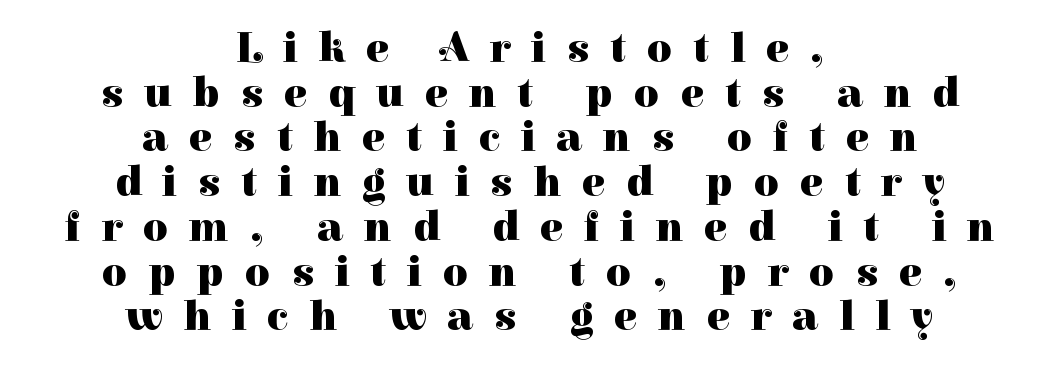
The passage shown is typed in a proportional face where columns would drift. A centered setting, common on invitations and titles, is used for this passage. The font's upright variant was chosen for this text. The passage shown has open, widely tracked lettering throughout. The passage shown stacks its lines with hardly any gap. These lines are composed in type with serifs.
